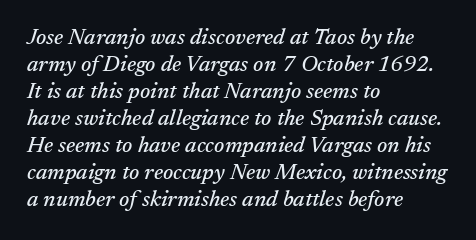
The image shows 22 px text type, italic (leaning right); set left-aligned, line spacing 1.23x, normal letter spacing, not underlined.
